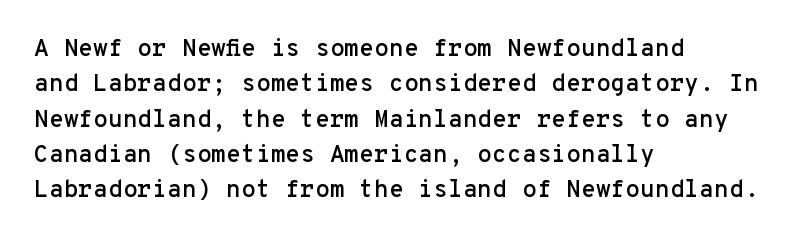
{"italic": "no", "underline": "no", "align": "left", "line_spacing": "normal", "line_spacing_ratio": 1.47, "letter_spacing": "normal", "letter_spacing_em": 0.0, "glyph_px": 24}
